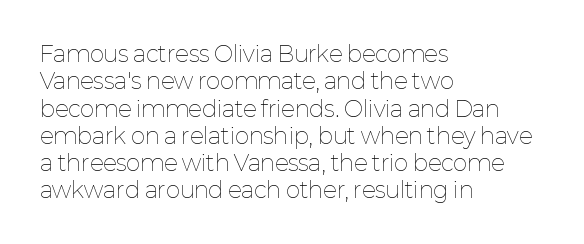
Q: Is the text bold? A: No.
Q: Is the text italic (slanted)? A: No, it is upright.
Q: Is the text underlined? A: No.
Q: How is the paragraph aligned? A: Left-aligned.
Q: Is the spacing between letters normal or unusually wide? A: Normal.
